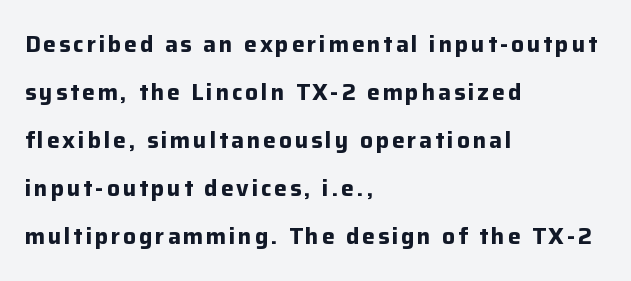
Q: Is the text bold? A: Yes.
Q: Is the text italic (slanted)? A: No, it is upright.
Q: Is the text underlined? A: No.
Q: How is the paragraph aligned? A: Left-aligned.
Q: Is the spacing between lines tight, normal or loose? A: Loose.
